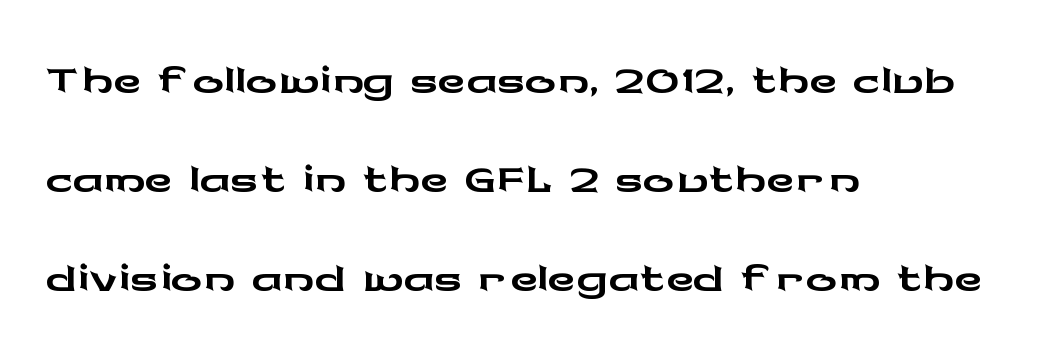
This rendering leaves character spacing at its baseline value. A bare baseline throughout the passage. Varying glyph widths throughout — classic text-font behaviour. When letters stand straight like this, we call the style roman or upright. The letters carry no serifs — their stems end cleanly without finishing strokes.
